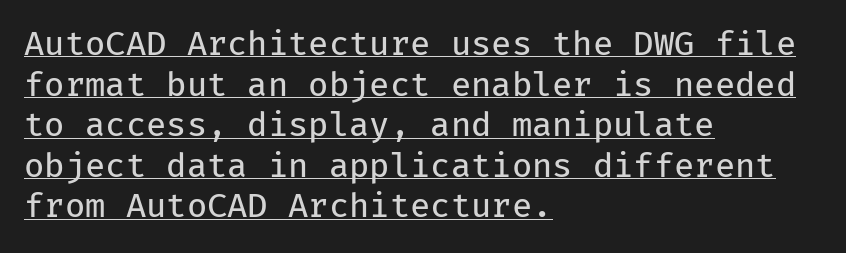
The image shows 33 px regular-weight sans-serif type, upright, monospaced; set left-aligned, line spacing 1.23x, normal letter spacing, underlined; low stroke contrast and a medium x-height.
